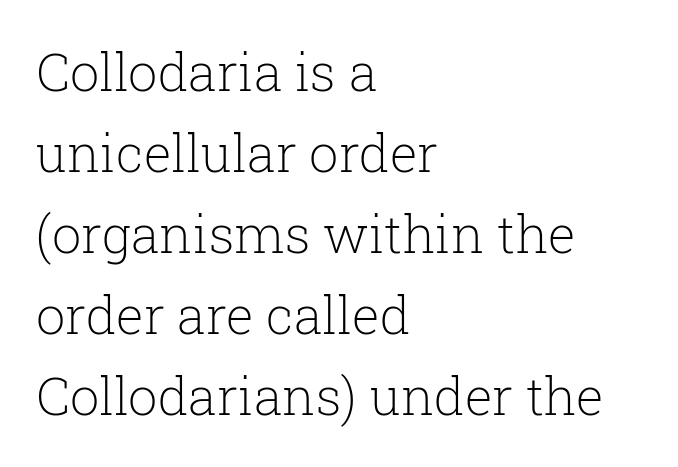
Leading: standard. The rendering keeps characters at their native spacing. Each row of text sits above clean, open space. Examine the stroke ends and you'll spot serifs.
